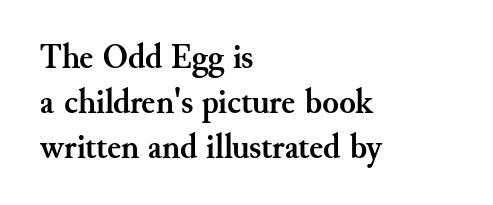
The image shows 34 px semibold serif type, upright; set left-aligned, normal line spacing (1.32x), normal letter spacing, not underlined; medium stroke contrast and a small x-height.
